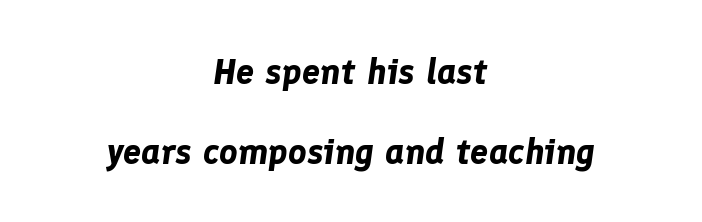
Italic: yes, the glyphs are oblique. The sample has been set heavy, in full bold. Short and long lines alike share a common midpoint. Each word holds together tightly as a unit, with standard inter-letter gaps.
